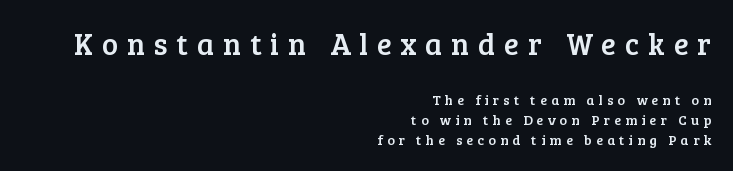
The image shows 30 px serif type, upright; set right-aligned, normal line spacing (1.43x), unusually wide letter spacing (+0.3 em), not underlined; the first (top) block is 2.14x larger; low stroke contrast and a medium x-height.
